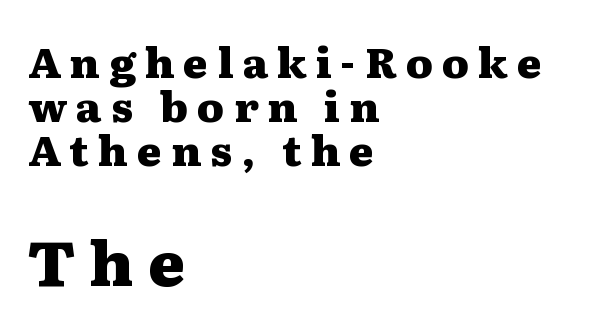
Character widths vary here, with narrow letters taking less room than wide ones. Very little white space separates one row of letters from the next. The face used here has the dense, thick strokes of a bold. The face used here is seriffed, in the tradition of book romans.
